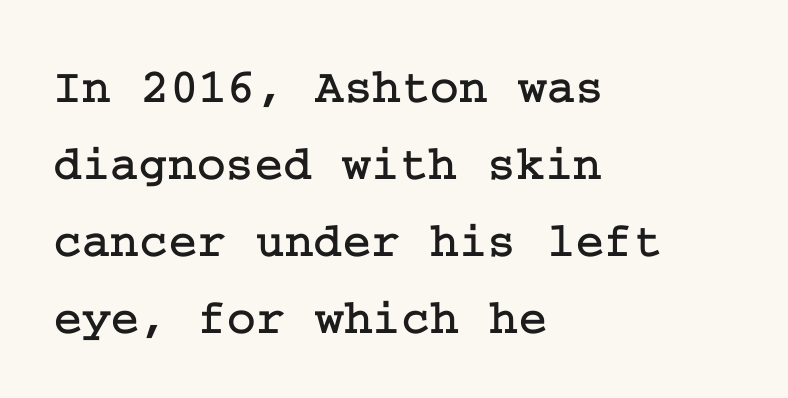
The image shows 49 px serif type, upright; set left-aligned, normal line spacing (1.57x), normal letter spacing, not underlined; low stroke contrast and a medium x-height.
